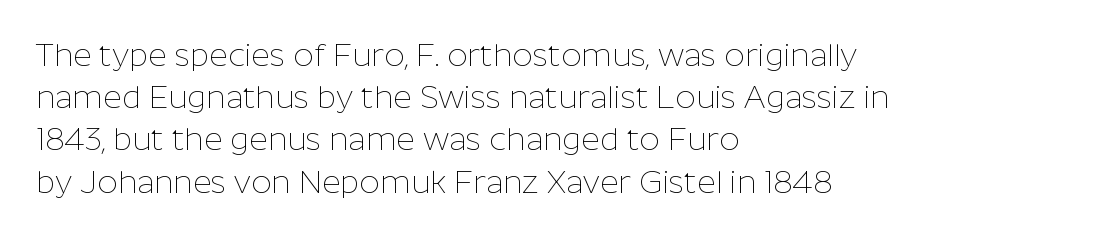
A clean baseline with only descenders dipping below it. Regarding serifs, this sample does without them. Proportional: the letters do not fall into vertical columns. The letterforms sit at book weight or below.
